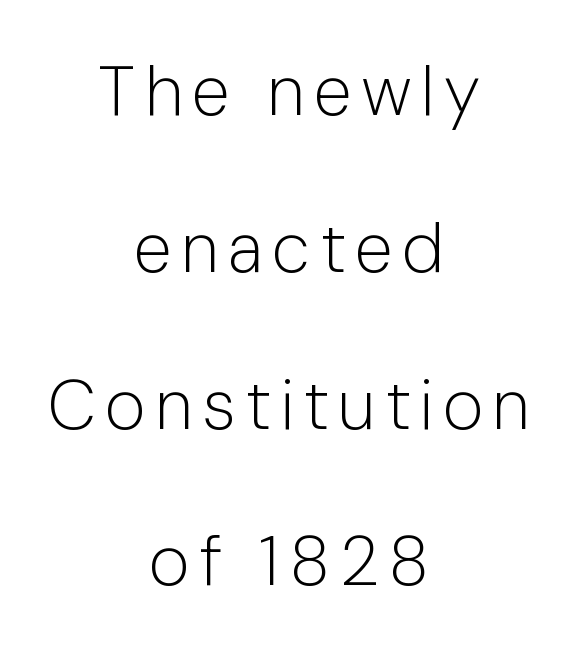
I'd call this a sans setting — the letters go barefoot. Is the type heavy? It reads as light-to-regular instead. Compared with a flush-left layout, this one balances lines on the center instead. Proportional: the letters do not fall into vertical columns.
